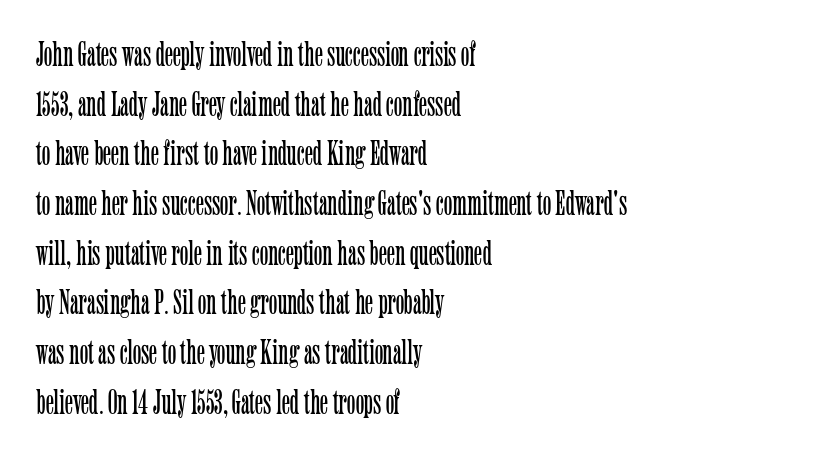
Q: Is the text bold? A: No.
Q: Is the text italic (slanted)? A: No, it is upright.
Q: Is the typeface a serif or a sans-serif typeface? A: Serif.
Q: Is the text underlined? A: No.
Q: How is the paragraph aligned? A: Left-aligned.
Q: Is the spacing between letters normal or unusually wide? A: Normal.
Q: Is the spacing between lines tight, normal or loose? A: Normal.
Q: Width (condensed, normal, or wide)? A: Condensed.
Q: Stroke contrast? A: Low.
Q: x-height? A: Medium.
Q: Monospaced? A: No.
